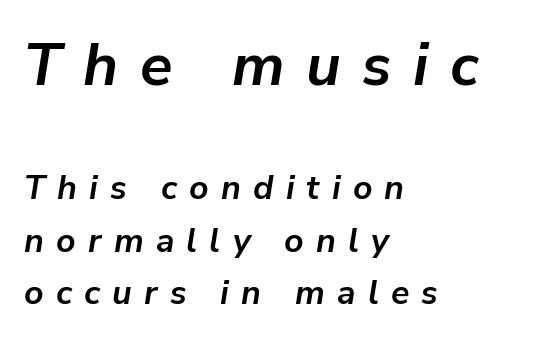
Q: Is the text bold? A: Yes.
Q: Is the text italic (slanted)? A: Yes, it leans right by about 9 degrees.
Q: Is the text underlined? A: No.
Q: How is the paragraph aligned? A: Left-aligned.
Q: Is the spacing between letters normal or unusually wide? A: Unusually wide.
Q: Is the spacing between lines tight, normal or loose? A: Normal.
Q: Which block of text is set in a larger size, the first (top) or the second (bottom)? A: The first (top) one.
Q: Width (condensed, normal, or wide)? A: Normal.
Q: Stroke contrast? A: Low.
Q: x-height? A: Medium.
Q: Monospaced? A: No.
